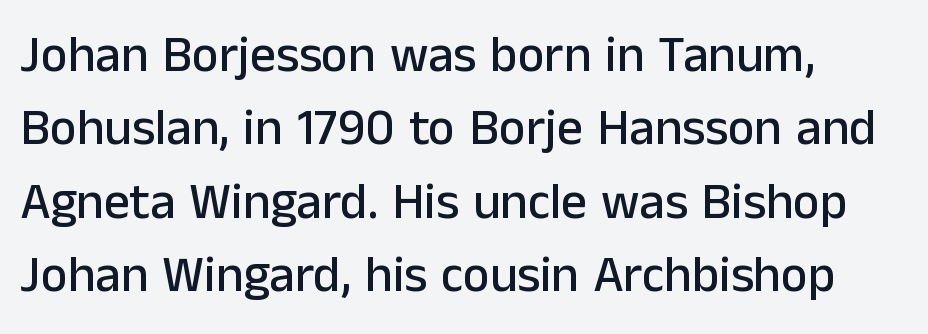
{"serif": "no", "italic": "no", "width": "normal", "stroke_contrast": "low", "x_height": "medium", "monospaced": "no", "underline": "no", "align": "left", "line_spacing": "normal", "line_spacing_ratio": 1.44, "letter_spacing": "normal", "letter_spacing_em": 0.0, "glyph_px": 51}
